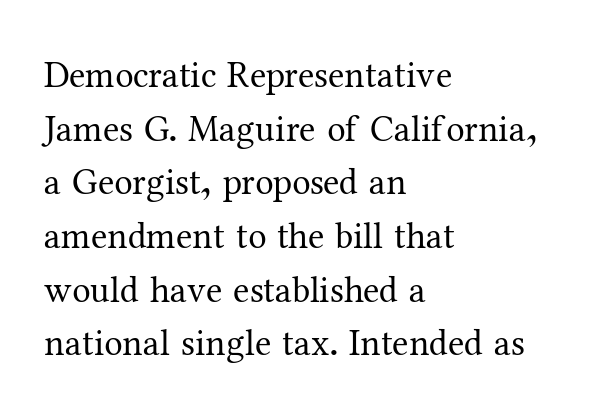
The image shows 37 px regular-weight serif type, upright; set left-aligned, normal line spacing (1.45x), normal letter spacing, not underlined; medium stroke contrast and a medium x-height.
